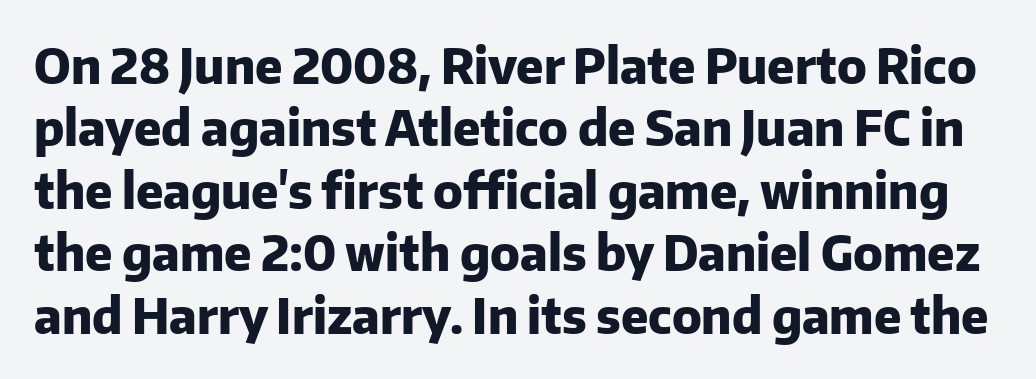
{"serif": "no", "italic": "no", "bold": "yes", "weight": "heavy", "width": "normal", "stroke_contrast": "low", "x_height": "medium", "monospaced": "no", "underline": "no", "line_spacing": "normal", "line_spacing_ratio": 1.3, "letter_spacing": "normal", "letter_spacing_em": 0.0, "glyph_px": 48}
